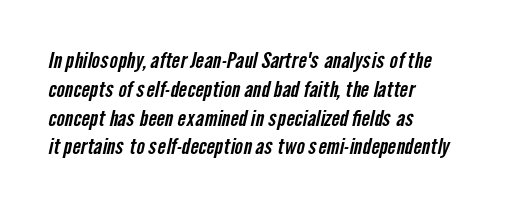
Q: Is the text underlined? A: No.
Q: How is the paragraph aligned? A: Left-aligned.
Q: Is the spacing between letters normal or unusually wide? A: Normal.
Q: Is the spacing between lines tight, normal or loose? A: Normal.
